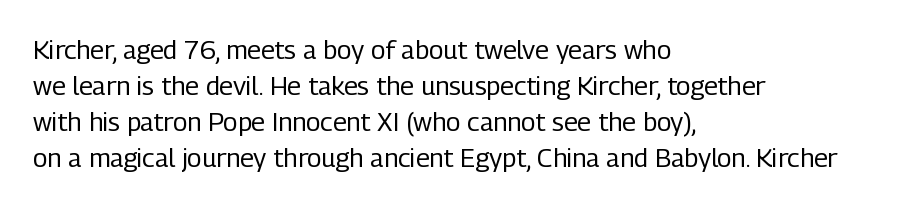
Q: Is the text bold? A: No.
Q: Is the text italic (slanted)? A: No, it is upright.
Q: Is the text underlined? A: No.
Q: How is the paragraph aligned? A: Left-aligned.
Q: Is the spacing between letters normal or unusually wide? A: Normal.
Q: Is the spacing between lines tight, normal or loose? A: Normal.
